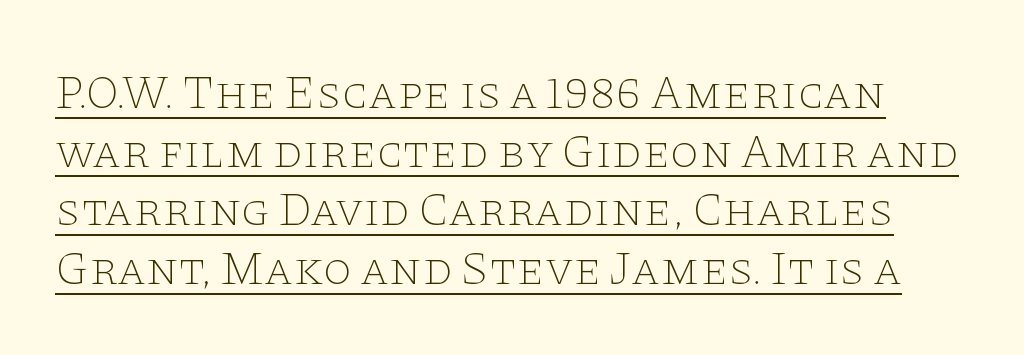
{"serif": "yes", "italic": "no", "bold": "no", "weight": "thin", "width": "wide", "stroke_contrast": "low", "x_height": "large", "monospaced": "no", "underline": "yes", "line_spacing": "normal", "line_spacing_ratio": 1.25, "letter_spacing": "normal", "letter_spacing_em": 0.0, "glyph_px": 47}
